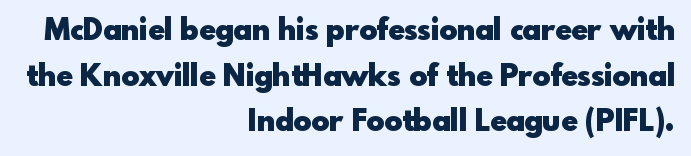
Q: Is the text bold? A: Yes.
Q: Is the text italic (slanted)? A: No, it is upright.
Q: Is the typeface a serif or a sans-serif typeface? A: Sans-serif.
Q: Is the text underlined? A: No.
Q: How is the paragraph aligned? A: Right-aligned.
Q: Is the spacing between letters normal or unusually wide? A: Normal.
Q: Is the spacing between lines tight, normal or loose? A: Normal.
Q: Width (condensed, normal, or wide)? A: Normal.
Q: x-height? A: Small.
Q: Monospaced? A: No.
